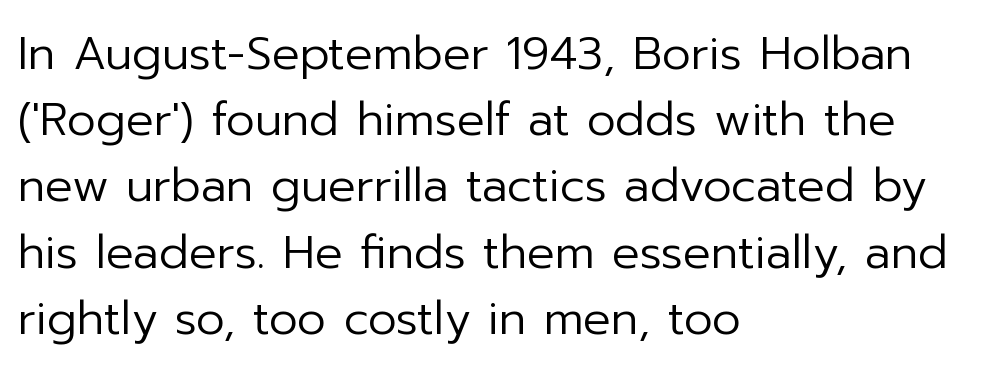
Here the designer chose a conventional face with non-uniform glyph widths. If you drew a ruler down the left edge, every line would touch it. Weight: not bold — regular or lighter. The passage shown stacks its lines at a standard gap.
